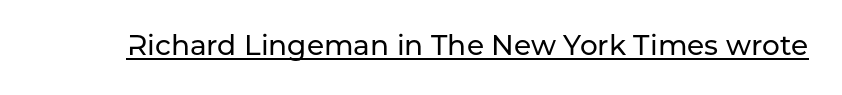
Q: Is the text italic (slanted)? A: No, it is upright.
Q: Is the typeface a serif or a sans-serif typeface? A: Sans-serif.
Q: Is the text underlined? A: Yes.
Q: Is the spacing between letters normal or unusually wide? A: Normal.
Q: Width (condensed, normal, or wide)? A: Normal.
Q: Stroke contrast? A: Low.
Q: x-height? A: Medium.
Q: Monospaced? A: No.
